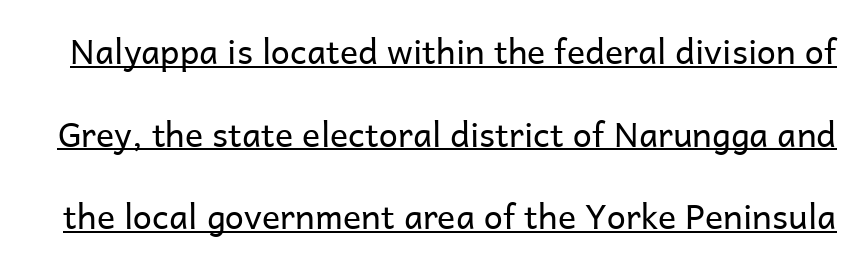
The designer dialed line spacing up above the default. The passage shown is underscored from start to finish. Is there any slant? The stems are plumb. The line texture is even and compact thanks to regular tracking.
